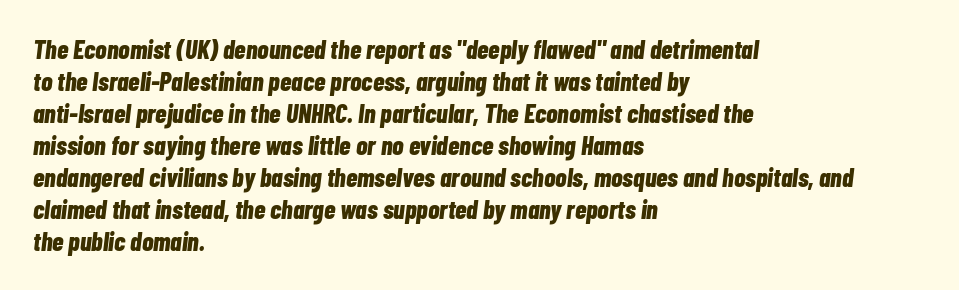
{"italic": "yes", "lean": "right", "slant_degrees": 7, "bold": "yes", "underline": "no", "align": "left", "line_spacing_ratio": 1.23, "letter_spacing": "normal", "letter_spacing_em": 0.0, "glyph_px": 26}
